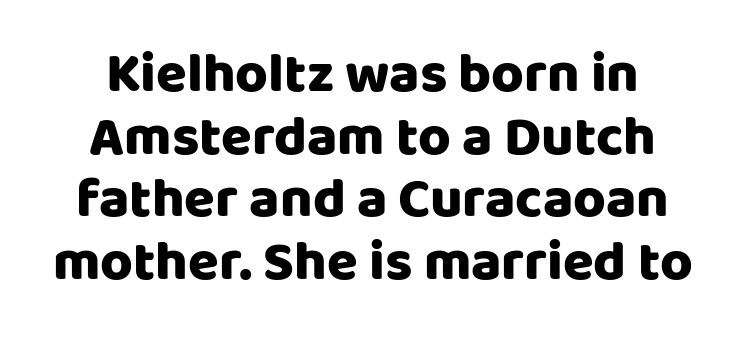
Q: Is the text bold? A: Yes.
Q: Is the text italic (slanted)? A: No, it is upright.
Q: Is the typeface a serif or a sans-serif typeface? A: Sans-serif.
Q: Is the text underlined? A: No.
Q: How is the paragraph aligned? A: Centered.
Q: Is the spacing between letters normal or unusually wide? A: Normal.
Q: Is the spacing between lines tight, normal or loose? A: Tight.
Q: Width (condensed, normal, or wide)? A: Normal.
Q: Stroke contrast? A: Low.
Q: x-height? A: Large.
Q: Monospaced? A: No.
